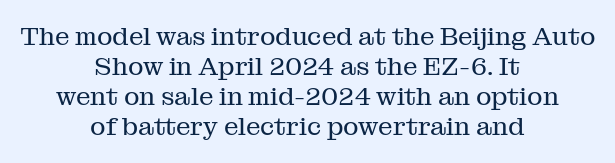
The image shows 26 px text type, upright; set centered, line spacing 1.16x, normal letter spacing, not underlined.
